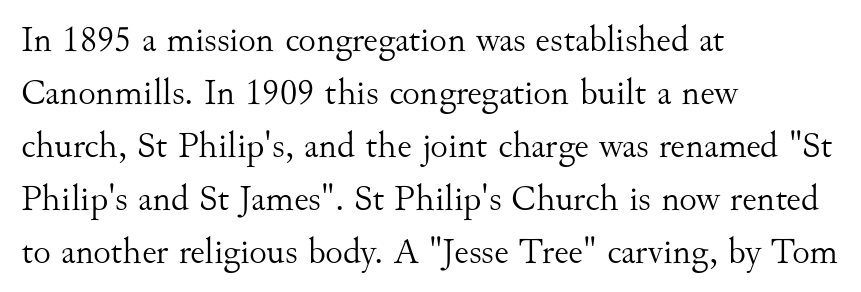
Q: Is the text bold? A: No.
Q: Is the text italic (slanted)? A: No, it is upright.
Q: Is the typeface a serif or a sans-serif typeface? A: Serif.
Q: Is the text underlined? A: No.
Q: How is the paragraph aligned? A: Left-aligned.
Q: Is the spacing between letters normal or unusually wide? A: Normal.
Q: Is the spacing between lines tight, normal or loose? A: Normal.
Q: Width (condensed, normal, or wide)? A: Normal.
Q: Stroke contrast? A: Medium.
Q: x-height? A: Small.
Q: Monospaced? A: No.
